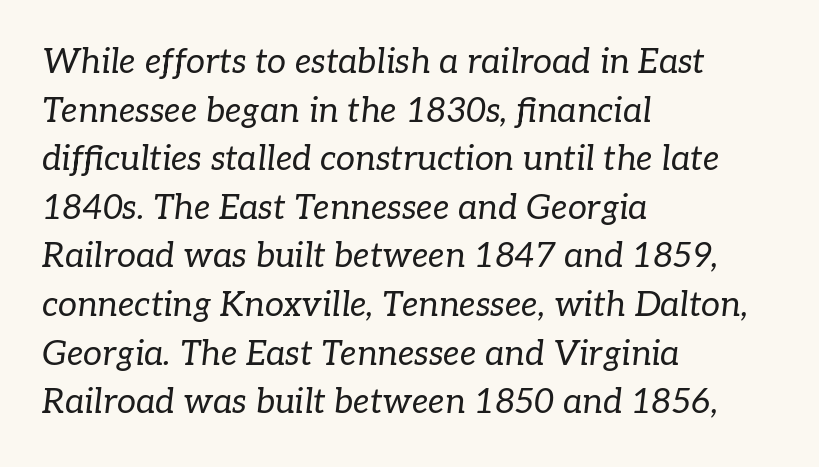
Honestly, the letter spacing is just normal — you wouldn't notice it. Here the designer chose a conventional face with non-uniform glyph widths. Anything drawn beneath the words? Only blank space. Each new line begins a customary step beneath the previous one. Teacher's note: observe the even left margin — that is flush-left alignment. These lines were composed using italics.
